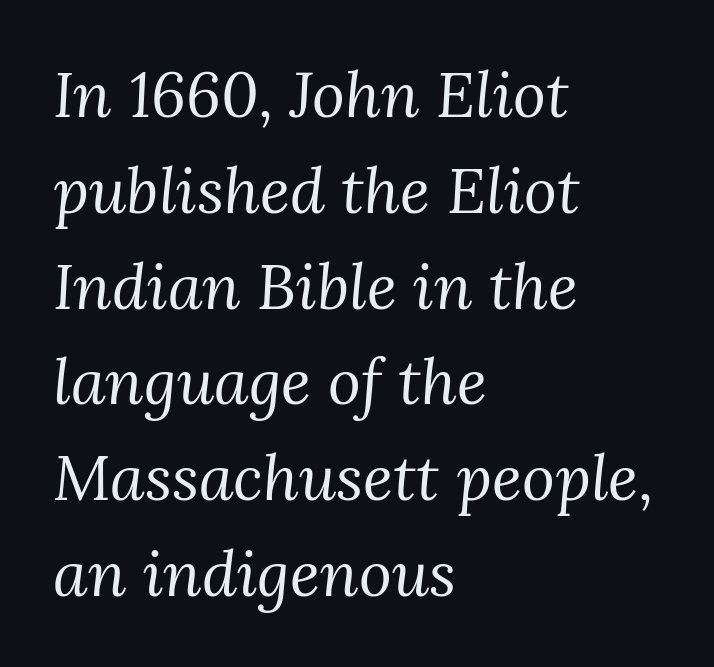
The image shows 63 px regular-weight serif type, italic (leaning right); set left-aligned, normal line spacing (1.52x), normal letter spacing, not underlined; medium stroke contrast and a medium x-height.
